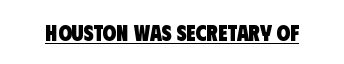
{"bold": "yes", "underline": "yes", "letter_spacing": "normal", "letter_spacing_em": 0.0, "glyph_px": 22}
